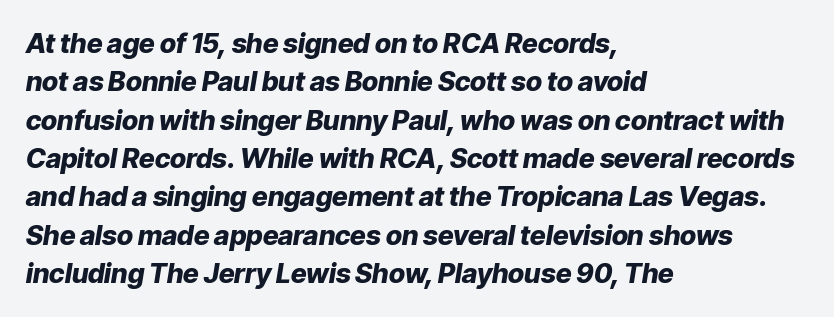
{"italic": "yes", "lean": "right", "slant_degrees": 9, "bold": "yes", "underline": "no", "align": "left", "line_spacing": "normal", "line_spacing_ratio": 1.42, "letter_spacing": "normal", "letter_spacing_em": 0.0, "glyph_px": 27}
